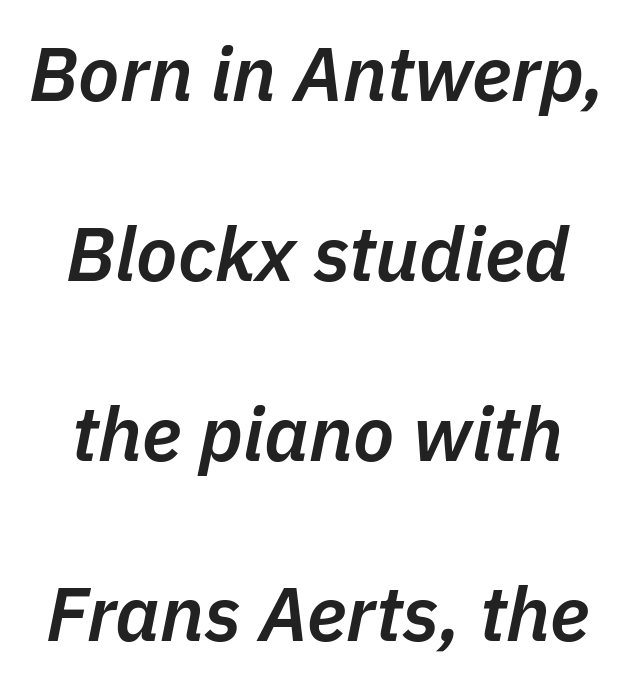
The passage shown is semibold, sitting just below true bold. Compared with ordinary roman type, these characters are visibly tilted. Quick note: interline space is abundant. This sample has the flowing, uneven cadence of proportional lettering.
